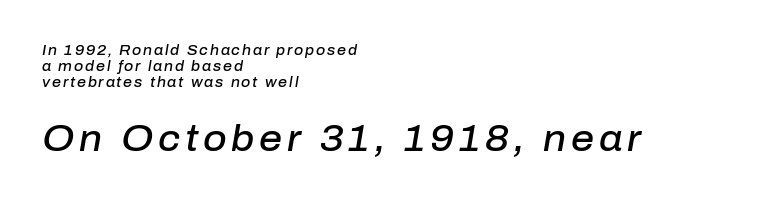
The image shows 36 px semibold type, italic (leaning right); set left-aligned, tight line spacing (1.14x), not underlined; the second (bottom) block is 2.57x larger; low stroke contrast and a medium x-height.
